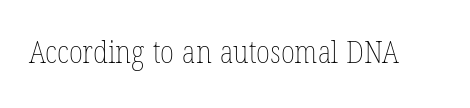
The image shows 31 px thin, condensed type, upright; set normal letter spacing, not underlined; low stroke contrast and a medium x-height.
